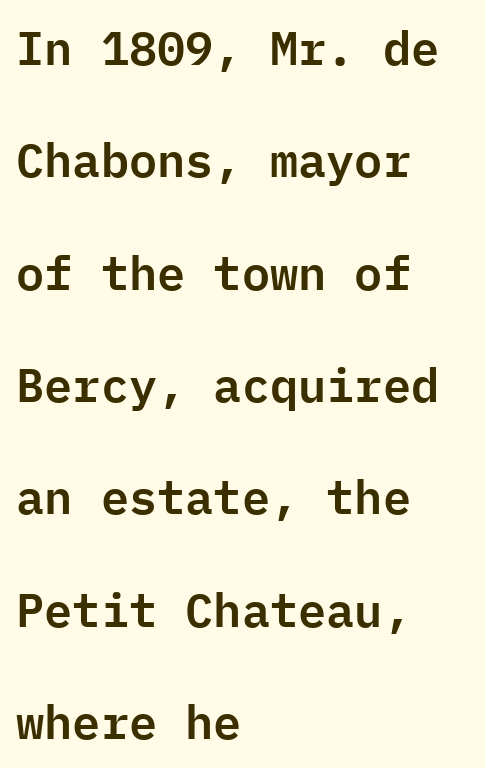
Letterform terminals end flat and unadorned throughout the passage. Leftover space on each line is placed entirely after the last word. The type is set solid horizontally, with unmodified tracking. Each letter, wide or thin by design, is forced into the same width here. No word sits above an underline. Italic: no, the glyphs are upright roman.
